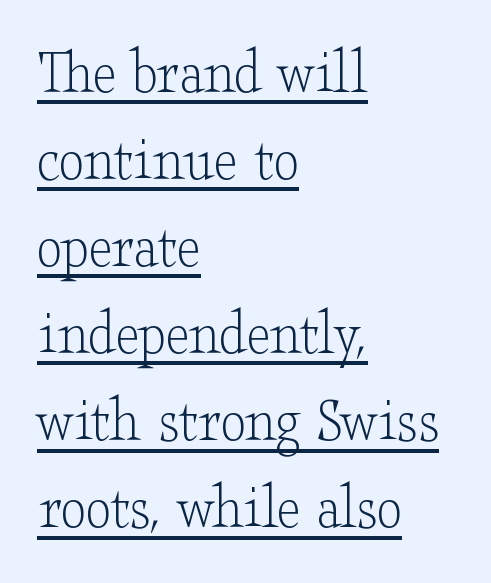
{"serif": "yes", "italic": "no", "bold": "no", "weight": "light", "width": "wide", "stroke_contrast": "low", "x_height": "small", "monospaced": "no", "underline": "yes", "align": "left", "line_spacing": "normal", "line_spacing_ratio": 1.34, "letter_spacing": "normal", "letter_spacing_em": 0.0, "glyph_px": 65}
